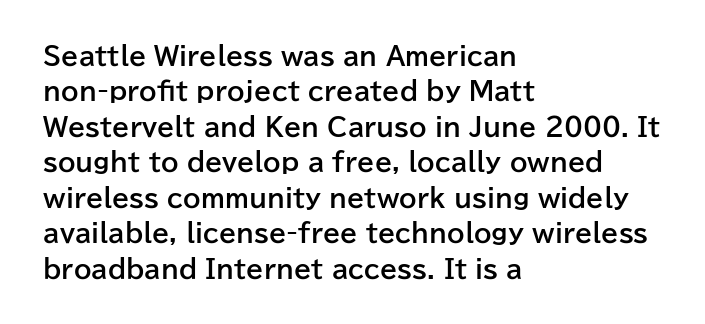
{"italic": "no", "bold": "yes", "underline": "no", "align": "left", "line_spacing": "normal", "line_spacing_ratio": 1.42, "letter_spacing": "normal", "letter_spacing_em": 0.0, "glyph_px": 25}
